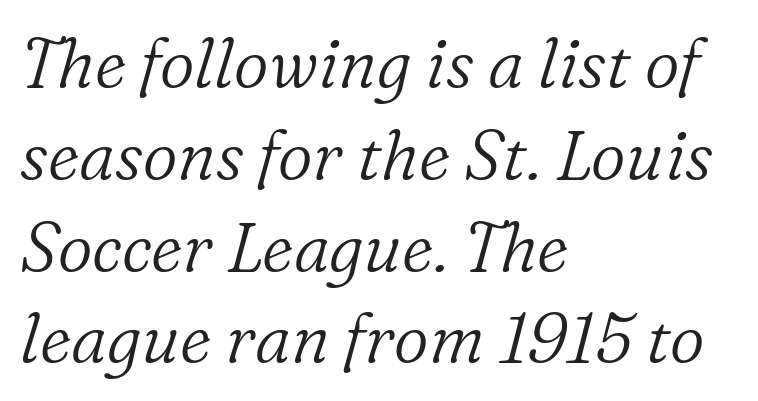
Q: Is the text bold? A: No.
Q: Is the text italic (slanted)? A: Yes, it leans right by about 16 degrees.
Q: Is the typeface a serif or a sans-serif typeface? A: Serif.
Q: Is the text underlined? A: No.
Q: How is the paragraph aligned? A: Left-aligned.
Q: Is the spacing between letters normal or unusually wide? A: Normal.
Q: Is the spacing between lines tight, normal or loose? A: Normal.
Q: Width (condensed, normal, or wide)? A: Normal.
Q: Stroke contrast? A: Low.
Q: x-height? A: Medium.
Q: Monospaced? A: No.
